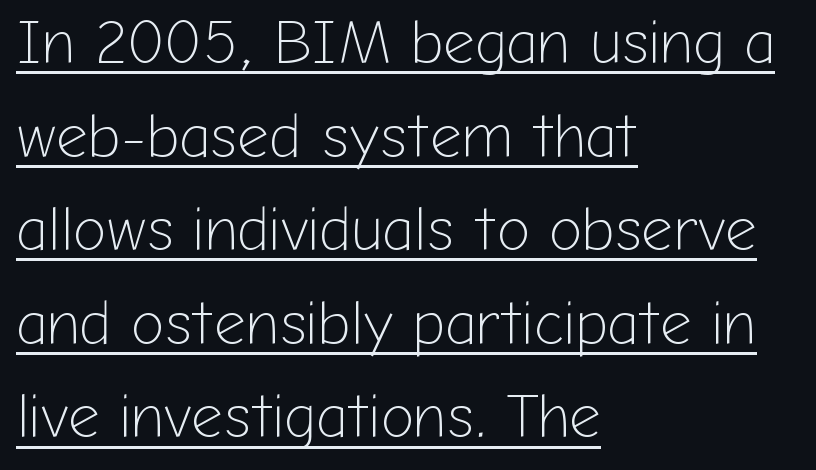
{"serif": "no", "italic": "no", "bold": "no", "weight": "light", "width": "normal", "stroke_contrast": "low", "x_height": "medium", "monospaced": "no", "underline": "yes", "align": "left", "line_spacing": "normal", "line_spacing_ratio": 1.51, "letter_spacing": "normal", "letter_spacing_em": 0.0, "glyph_px": 62}
